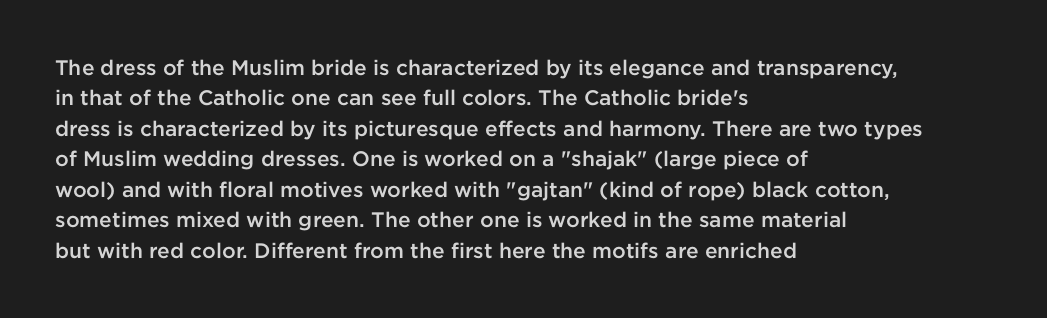
The image shows 21 px text type, upright; set left-aligned, normal line spacing (1.45x), normal letter spacing, not underlined.
